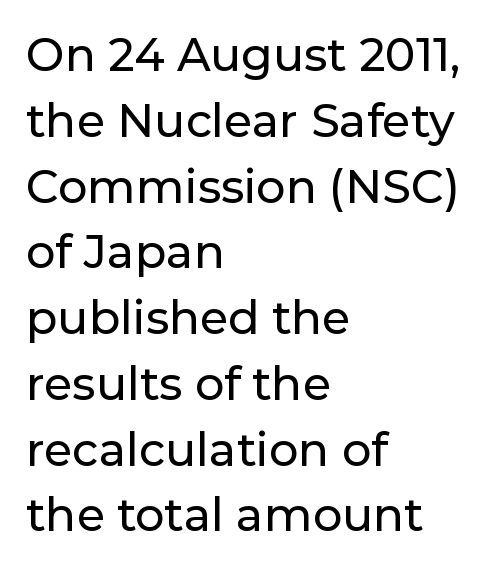
The image shows 46 px sans-serif type, upright; set left-aligned, normal line spacing (1.43x), normal letter spacing, not underlined; low stroke contrast and a medium x-height.
